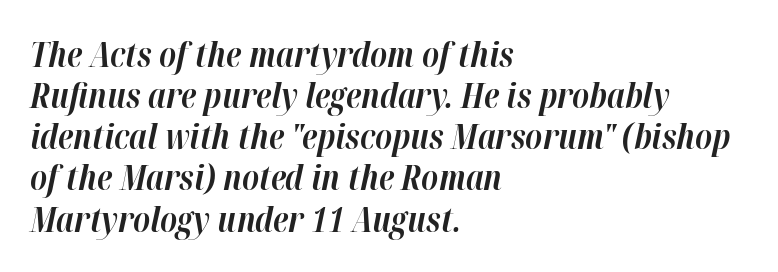
Visually the block forms a straight wall on the left and a jagged coastline on the right. You'd pick this weight for a headline — it's a proper bold. Would a proofreader flag this as italicized? Yes. Just letters on the line, the space beneath them empty. These lines keep a tight, regular rhythm from letter to letter. A typesetter would call this proportional, since set widths differ per character.
